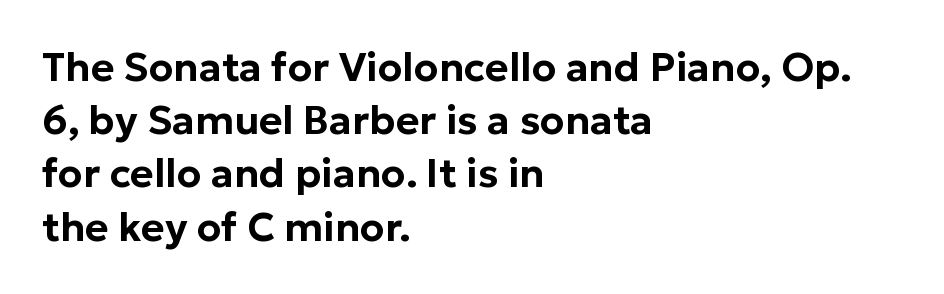
The image shows 40 px sans-serif type, upright; set left-aligned, normal line spacing (1.33x), normal letter spacing, not underlined; low stroke contrast and a medium x-height.
